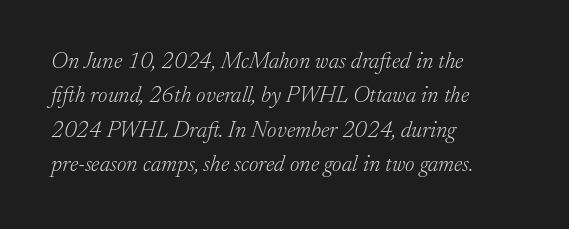
{"italic": "yes", "lean": "right", "slant_degrees": 17, "bold": "no", "underline": "no", "align": "left", "line_spacing": "normal", "line_spacing_ratio": 1.49, "letter_spacing": "normal", "letter_spacing_em": 0.0, "glyph_px": 23}
